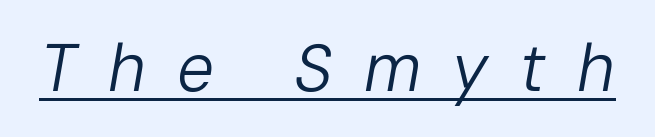
Q: Is the text bold? A: No.
Q: Is the text italic (slanted)? A: Yes, it leans right by about 10 degrees.
Q: Is the text underlined? A: Yes.
Q: Is the spacing between letters normal or unusually wide? A: Unusually wide.
Q: Width (condensed, normal, or wide)? A: Normal.
Q: Stroke contrast? A: Low.
Q: x-height? A: Medium.
Q: Monospaced? A: No.
